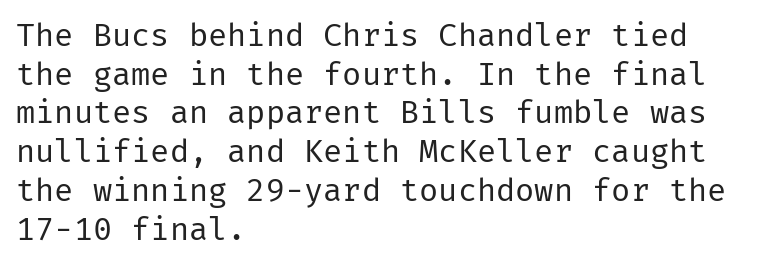
{"serif": "no", "italic": "no", "bold": "no", "weight": "regular", "width": "normal", "stroke_contrast": "low", "x_height": "medium", "underline": "no", "align": "left", "line_spacing_ratio": 1.21, "letter_spacing": "normal", "letter_spacing_em": 0.0, "glyph_px": 32}
